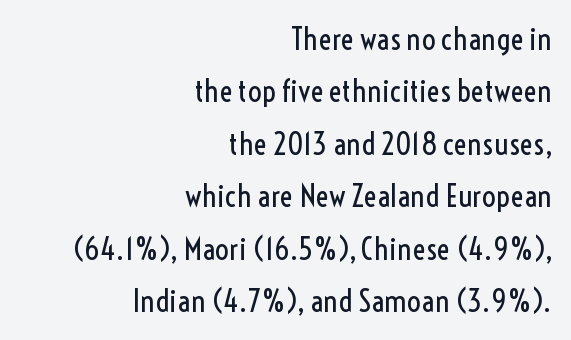
The image shows 31 px regular-weight, condensed sans-serif type, upright; set right-aligned, normal line spacing (1.69x), normal letter spacing, not underlined; a medium x-height.
